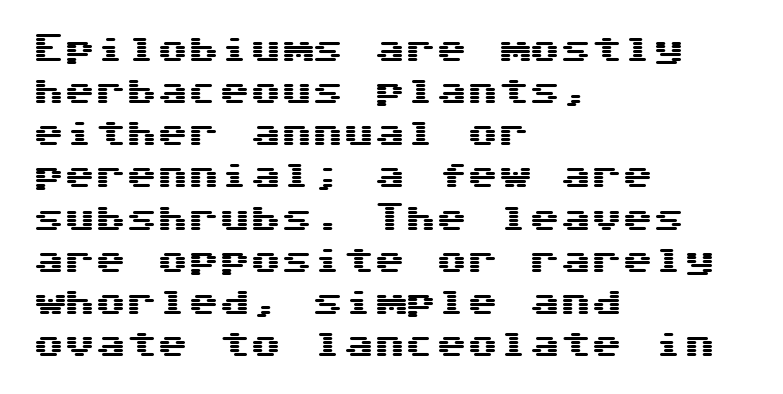
The image shows 31 px wide sans-serif type, upright; set left-aligned, normal line spacing (1.36x), normal letter spacing, not underlined; medium stroke contrast and a medium x-height.
